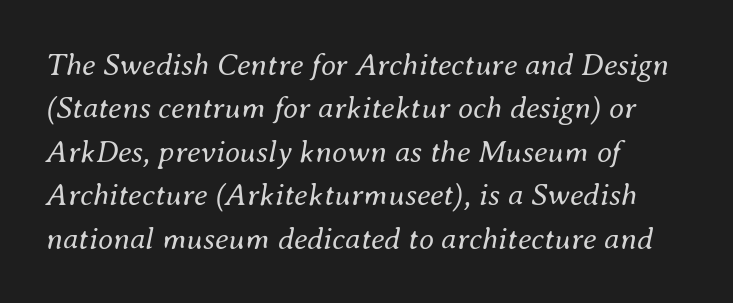
Varying glyph widths throughout — classic text-font behaviour. The vertical gap from one line to the next is medium. No word sits above an underline. On a weight scale, this lands at 450 or below. Nothing unusual about the tracking: characters are spaced as the font intends.
